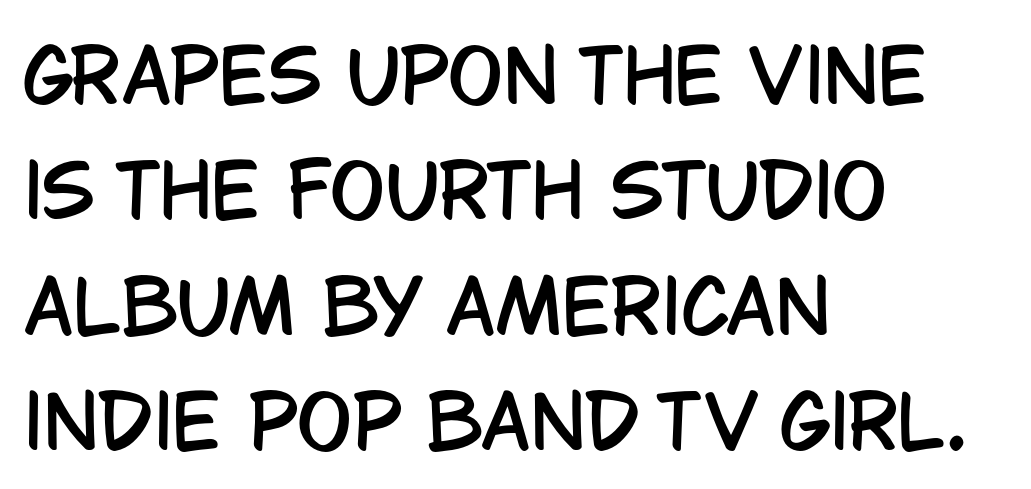
{"serif": "no", "italic": "no", "width": "condensed", "stroke_contrast": "low", "x_height": "large", "monospaced": "no", "underline": "no", "align": "left", "line_spacing": "normal", "line_spacing_ratio": 1.58, "letter_spacing": "normal", "letter_spacing_em": 0.0, "glyph_px": 73}
